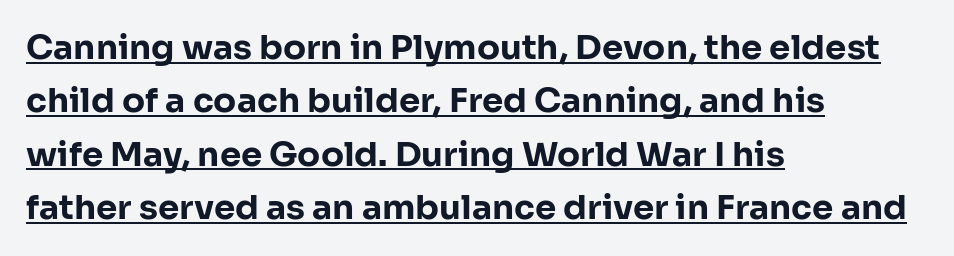
The image shows 34 px bold sans-serif type, upright; set left-aligned, normal line spacing (1.57x), normal letter spacing, underlined; low stroke contrast and a medium x-height.
